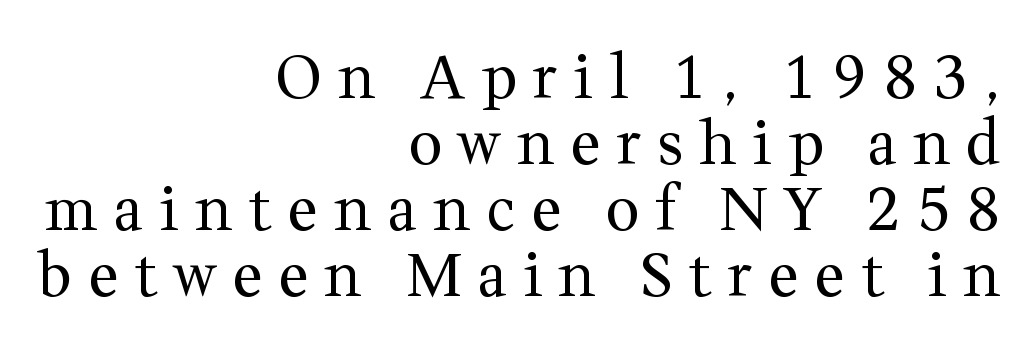
{"serif": "yes", "italic": "no", "bold": "no", "weight": "regular", "width": "normal", "stroke_contrast": "medium", "x_height": "medium", "monospaced": "no", "underline": "no", "align": "right", "line_spacing": "tight", "line_spacing_ratio": 1.1, "letter_spacing": "wide", "letter_spacing_em": 0.26, "glyph_px": 60}
